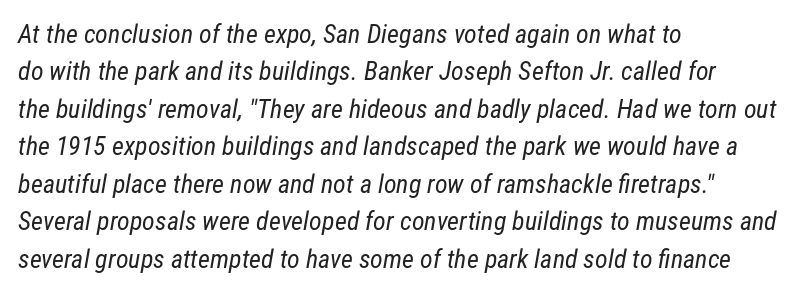
The image shows 26 px text type; set left-aligned, normal line spacing (1.44x), normal letter spacing, not underlined.
